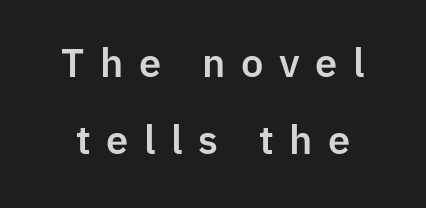
{"serif": "no", "italic": "no", "width": "normal", "stroke_contrast": "low", "x_height": "medium", "monospaced": "no", "underline": "no", "line_spacing": "loose", "line_spacing_ratio": 2.03, "letter_spacing": "wide", "letter_spacing_em": 0.41, "glyph_px": 38}
